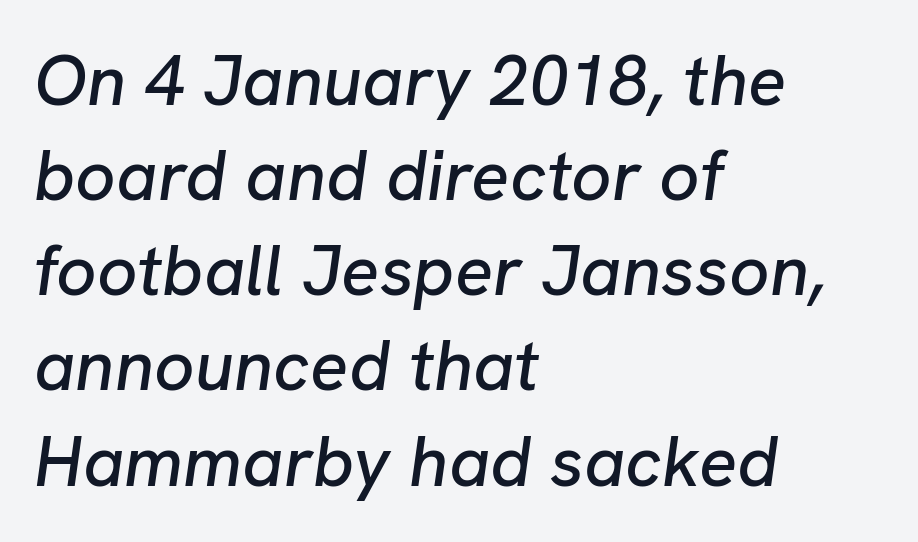
This sample is left-justified, so line endings fall wherever the words run out. Decoration check: the copy has no underline. A typesetter would call this zero additional tracking. Tall strokes in this sample are angled rather than plumb. The rendering uses natural spacing where letterforms have individual widths. In terms of leading, this rendering sits right in the middle.
